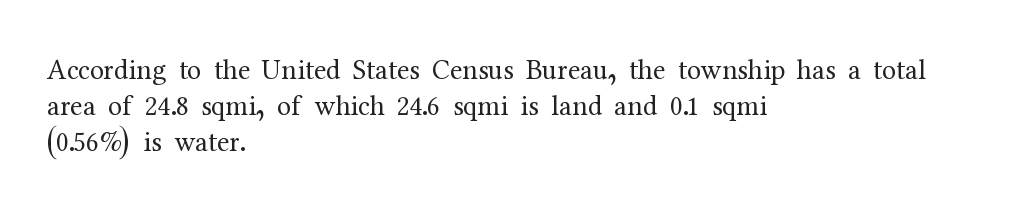
{"serif": "yes", "italic": "no", "bold": "no", "weight": "regular", "width": "normal", "stroke_contrast": "medium", "x_height": "medium", "monospaced": "no", "underline": "no", "align": "left", "line_spacing": "normal", "line_spacing_ratio": 1.29, "letter_spacing": "normal", "letter_spacing_em": 0.0, "glyph_px": 28}
